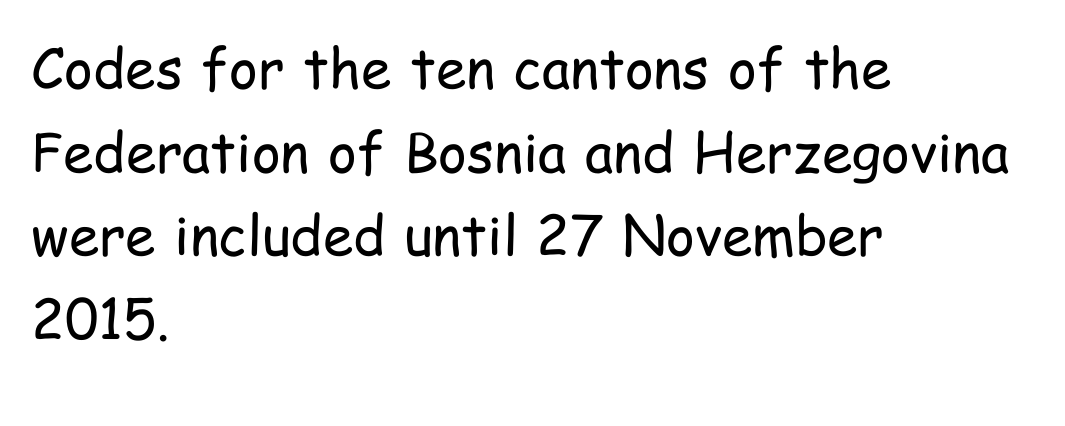
{"serif": "no", "italic": "no", "bold": "no", "weight": "regular", "width": "condensed", "stroke_contrast": "low", "x_height": "medium", "monospaced": "no", "underline": "no", "align": "left", "line_spacing": "normal", "line_spacing_ratio": 1.52, "letter_spacing": "normal", "letter_spacing_em": 0.0, "glyph_px": 55}
